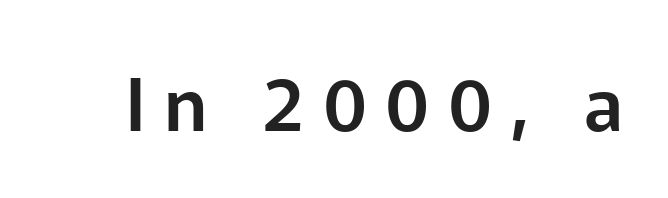
Q: Is the text italic (slanted)? A: No, it is upright.
Q: Is the typeface a serif or a sans-serif typeface? A: Sans-serif.
Q: Is the text underlined? A: No.
Q: Is the spacing between letters normal or unusually wide? A: Unusually wide.
Q: Width (condensed, normal, or wide)? A: Normal.
Q: Stroke contrast? A: Low.
Q: x-height? A: Medium.
Q: Monospaced? A: No.
